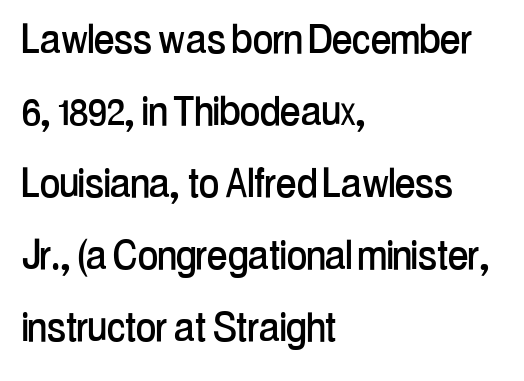
Q: Is the text italic (slanted)? A: No, it is upright.
Q: Is the typeface a serif or a sans-serif typeface? A: Sans-serif.
Q: Is the text underlined? A: No.
Q: How is the paragraph aligned? A: Left-aligned.
Q: Is the spacing between letters normal or unusually wide? A: Normal.
Q: Is the spacing between lines tight, normal or loose? A: Normal.
Q: Width (condensed, normal, or wide)? A: Condensed.
Q: Stroke contrast? A: Low.
Q: x-height? A: Medium.
Q: Monospaced? A: No.
